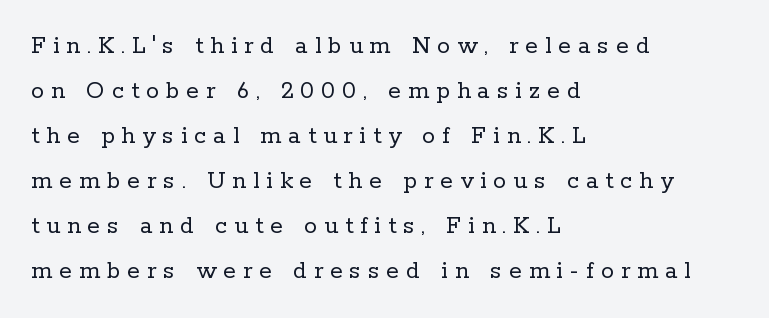
{"italic": "no", "bold": "no", "underline": "no", "align": "left", "line_spacing_ratio": 1.73, "letter_spacing": "wide", "letter_spacing_em": 0.27, "glyph_px": 26}
